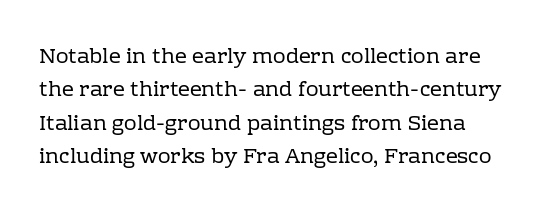
{"italic": "no", "bold": "no", "underline": "no", "align": "left", "line_spacing": "normal", "line_spacing_ratio": 1.59, "letter_spacing": "normal", "letter_spacing_em": 0.0, "glyph_px": 21}
